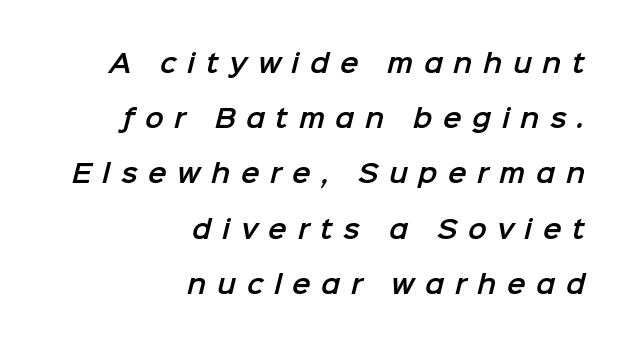
Q: Is the text underlined? A: No.
Q: How is the paragraph aligned? A: Right-aligned.
Q: Is the spacing between letters normal or unusually wide? A: Unusually wide.
Q: Is the spacing between lines tight, normal or loose? A: Loose.
